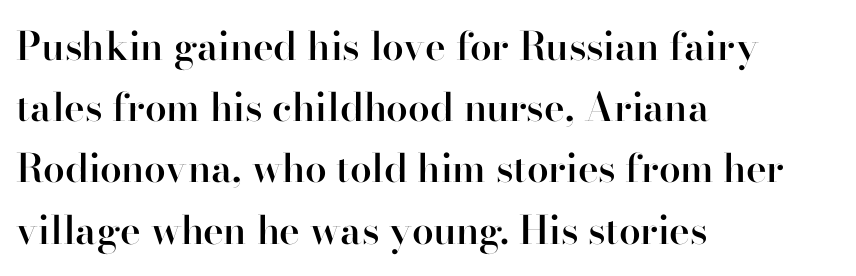
Yep, those are serifs on the letters. Proportional: the letters do not fall into vertical columns. Characters remain perfectly vertical along every line. Quick note: interline space is typical.
